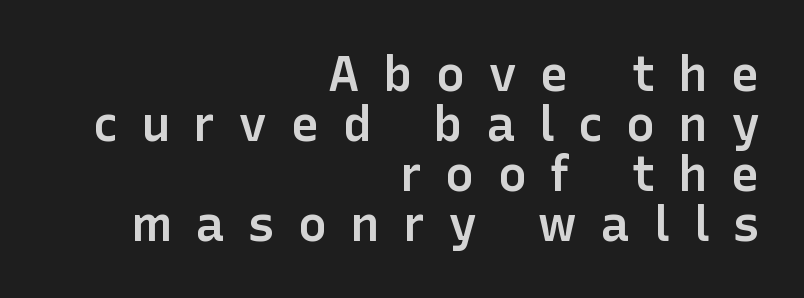
Q: Is the text bold? A: Semi-bold.
Q: Is the text italic (slanted)? A: No, it is upright.
Q: Is the typeface a serif or a sans-serif typeface? A: Sans-serif.
Q: Is the text underlined? A: No.
Q: How is the paragraph aligned? A: Right-aligned.
Q: Is the spacing between letters normal or unusually wide? A: Unusually wide.
Q: Is the spacing between lines tight, normal or loose? A: Tight.
Q: Width (condensed, normal, or wide)? A: Normal.
Q: Stroke contrast? A: Low.
Q: x-height? A: Medium.
Q: Monospaced? A: No.
